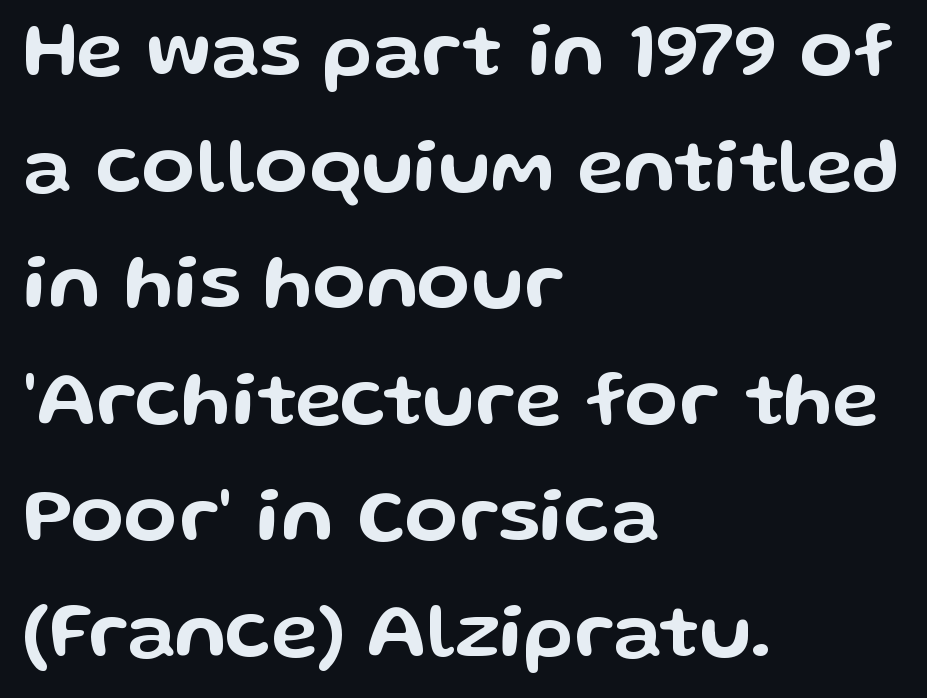
Horizontal bands of white between lines are of average thickness. Varying glyph widths throughout — classic text-font behaviour. Do the letters lean? They stand straight. No feet cap the strokes, marking this as sans-serif type.
